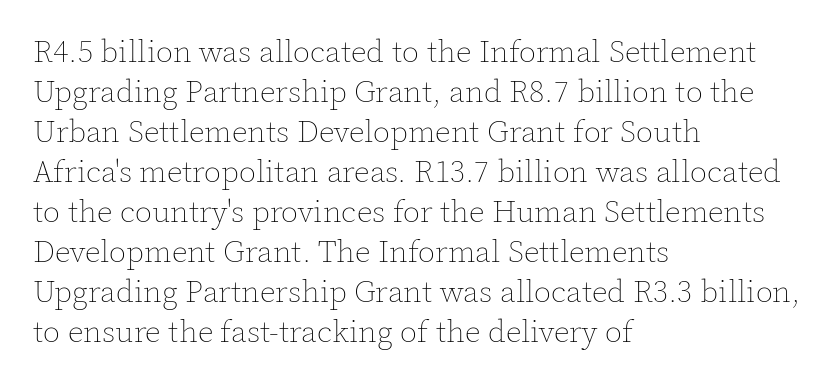
Q: Is the text bold? A: No.
Q: Is the text italic (slanted)? A: No, it is upright.
Q: Is the text underlined? A: No.
Q: How is the paragraph aligned? A: Left-aligned.
Q: Is the spacing between letters normal or unusually wide? A: Normal.
Q: Is the spacing between lines tight, normal or loose? A: Normal.
Q: Width (condensed, normal, or wide)? A: Normal.
Q: x-height? A: Medium.
Q: Monospaced? A: No.
